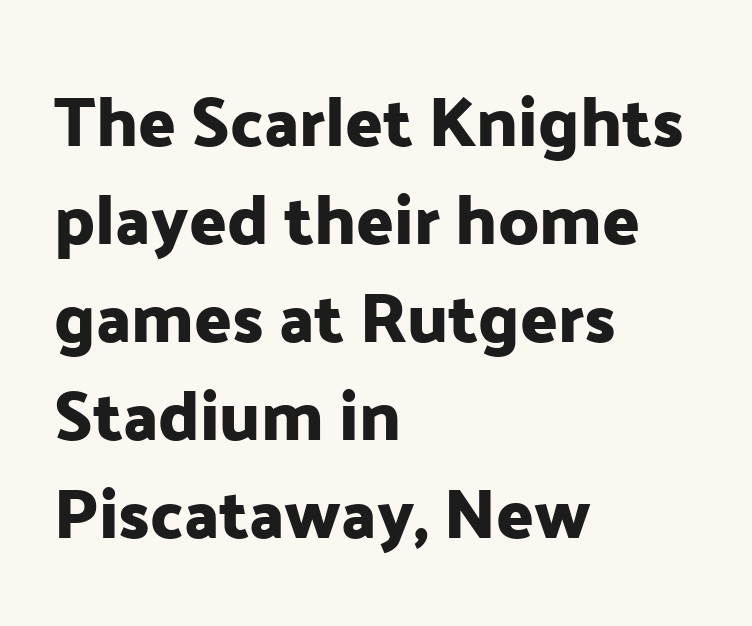
The image shows 69 px sans-serif type, upright; set left-aligned, normal line spacing (1.42x), normal letter spacing, not underlined; low stroke contrast and a medium x-height.
